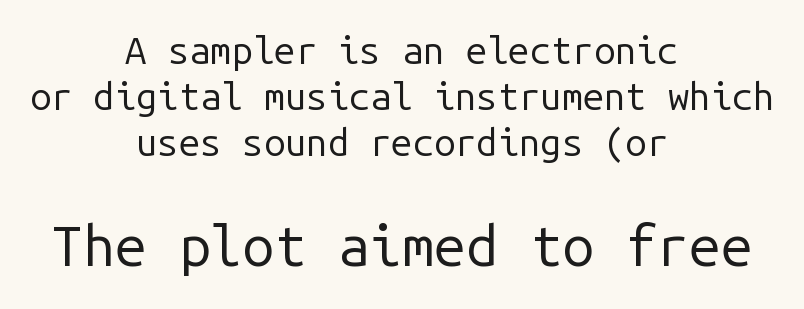
Stroke terminals: plain, sans-serif. Caption: upper text group reduced, lower text group enlarged. Stem width sits at or under what a default text font uses. Italic: no, the glyphs are upright roman. Just letters on the line, the space beneath them empty.
